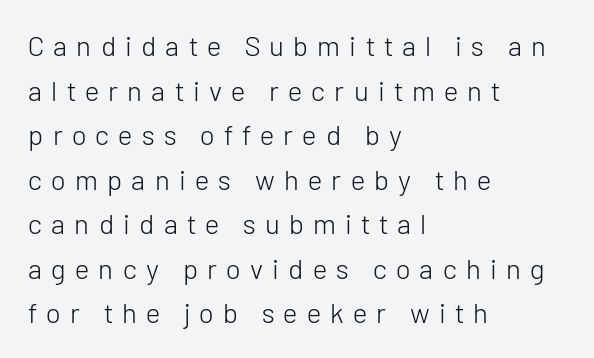
Normally led — the rows are evenly, conventionally spaced. The letters advance in unequal steps, a hallmark of proportional type. Observe the absence of serifs on each vertical stroke in this sample. Every stem runs plumb, perpendicular to the baseline.
